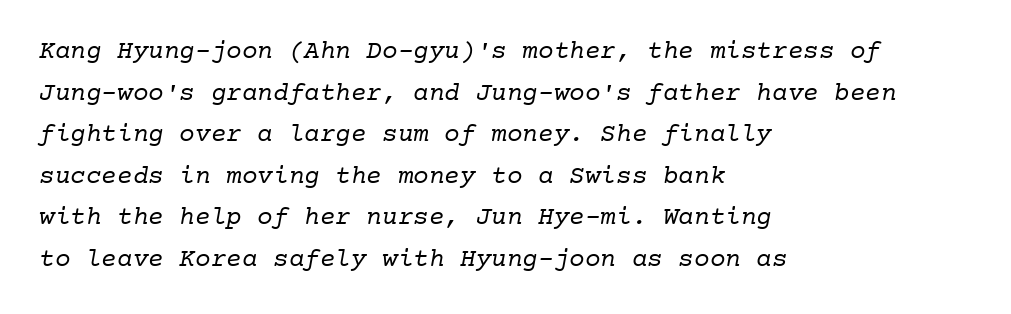
The image shows 26 px text type; set left-aligned, normal line spacing (1.6x), normal letter spacing, not underlined.
